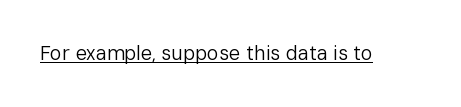
Q: Is the text bold? A: No.
Q: Is the text italic (slanted)? A: No, it is upright.
Q: Is the text underlined? A: Yes.
Q: Is the spacing between letters normal or unusually wide? A: Normal.
